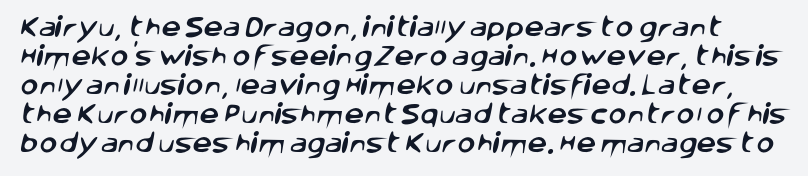
The rows are spaced the way most documents space them. Decoration check: the copy has no underline. Each word holds together tightly as a unit, with standard inter-letter gaps.
